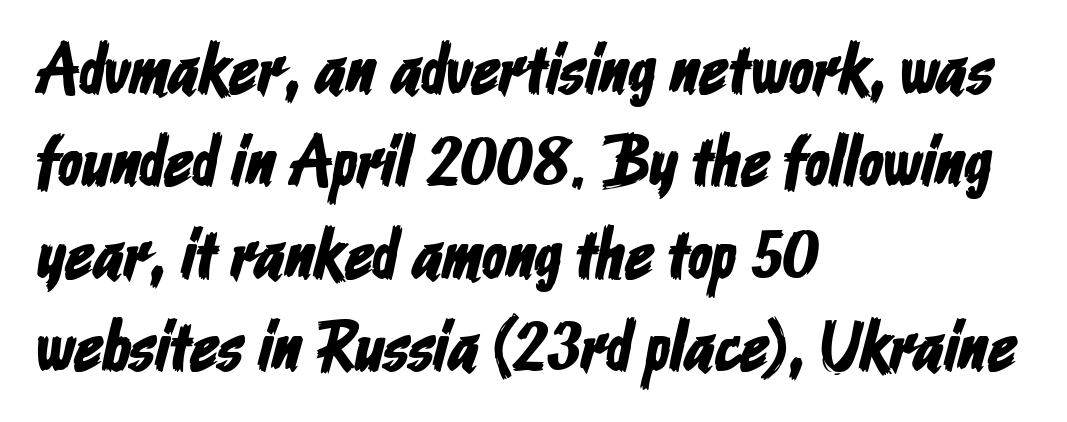
The image shows 71 px condensed sans-serif type; set left-aligned, normal line spacing (1.3x), normal letter spacing, not underlined; low stroke contrast and a medium x-height.
